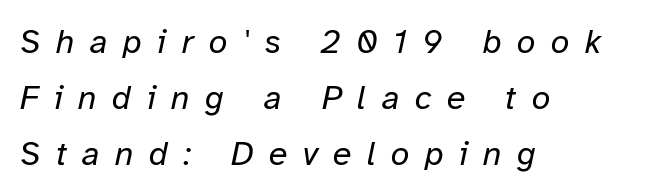
{"italic": "yes", "lean": "right", "slant_degrees": 12, "bold": "no", "weight": "regular", "width": "normal", "stroke_contrast": "low", "x_height": "medium", "monospaced": "no", "underline": "no", "align": "left", "line_spacing": "normal", "line_spacing_ratio": 1.64, "letter_spacing": "wide", "letter_spacing_em": 0.45, "glyph_px": 34}
